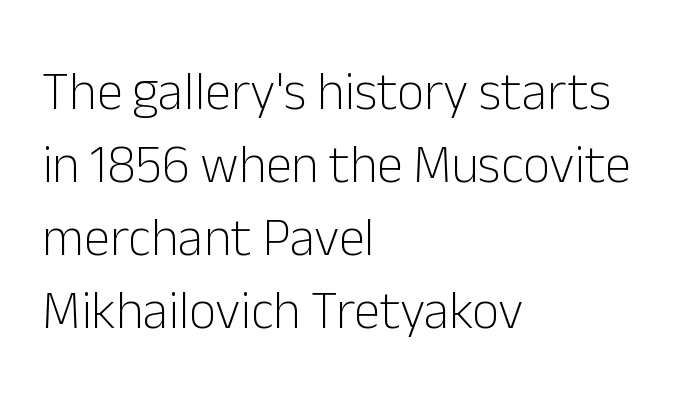
{"serif": "no", "italic": "no", "bold": "no", "weight": "light", "width": "normal", "stroke_contrast": "low", "x_height": "medium", "monospaced": "no", "underline": "no", "align": "left", "line_spacing": "normal", "line_spacing_ratio": 1.38, "letter_spacing": "normal", "letter_spacing_em": 0.0, "glyph_px": 53}
